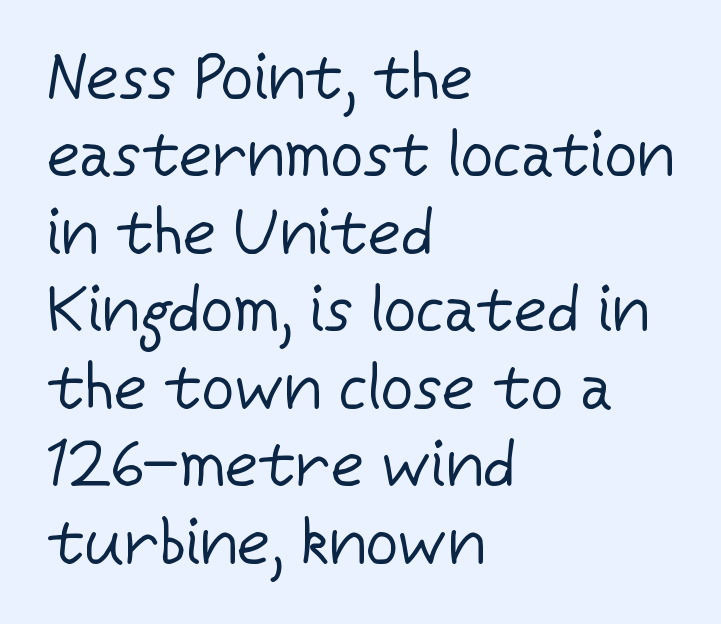
{"serif": "no", "italic": "no", "bold": "no", "weight": "regular", "width": "normal", "stroke_contrast": "low", "x_height": "medium", "monospaced": "no", "underline": "no", "align": "left", "line_spacing_ratio": 1.21, "letter_spacing": "normal", "letter_spacing_em": 0.0, "glyph_px": 64}
